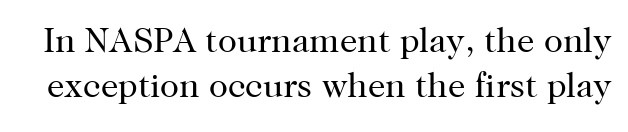
The image shows 35 px regular-weight serif type, upright; set normal line spacing (1.29x), normal letter spacing, not underlined; high stroke contrast and a medium x-height.
